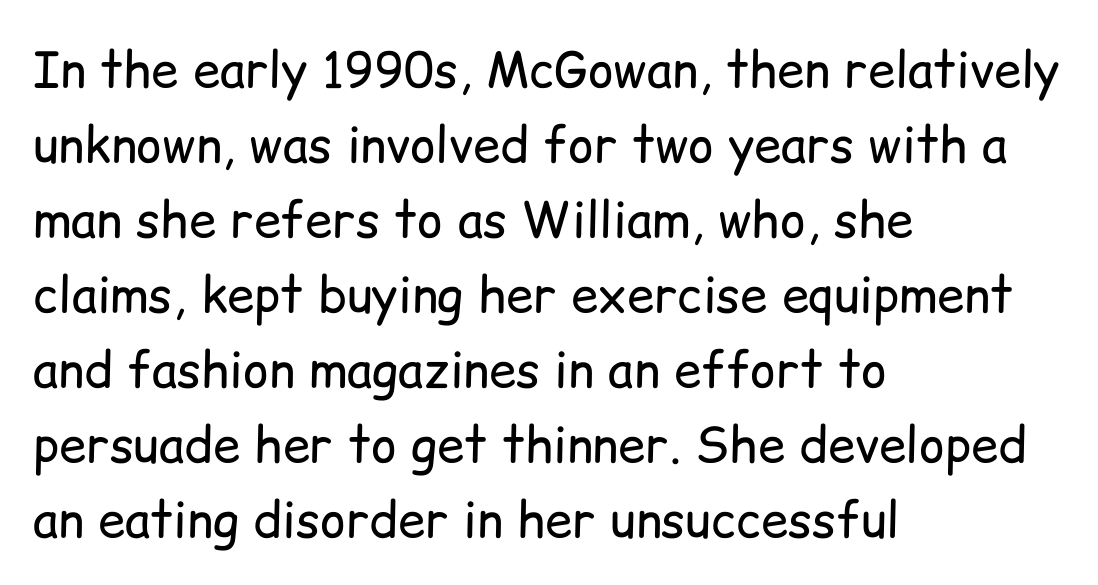
Q: Is the text bold? A: No.
Q: Is the text italic (slanted)? A: No, it is upright.
Q: Is the typeface a serif or a sans-serif typeface? A: Sans-serif.
Q: Is the text underlined? A: No.
Q: How is the paragraph aligned? A: Left-aligned.
Q: Is the spacing between letters normal or unusually wide? A: Normal.
Q: Is the spacing between lines tight, normal or loose? A: Normal.
Q: Width (condensed, normal, or wide)? A: Normal.
Q: Stroke contrast? A: Low.
Q: x-height? A: Medium.
Q: Monospaced? A: No.
